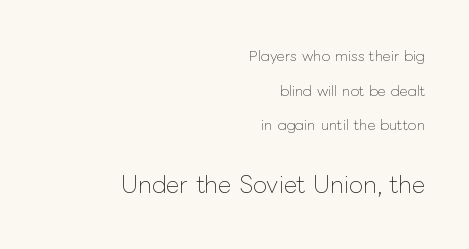
The image shows 23 px text type, upright; set right-aligned, loose line spacing (2.47x), normal letter spacing, not underlined; the second (bottom) block is 1.64x larger.
